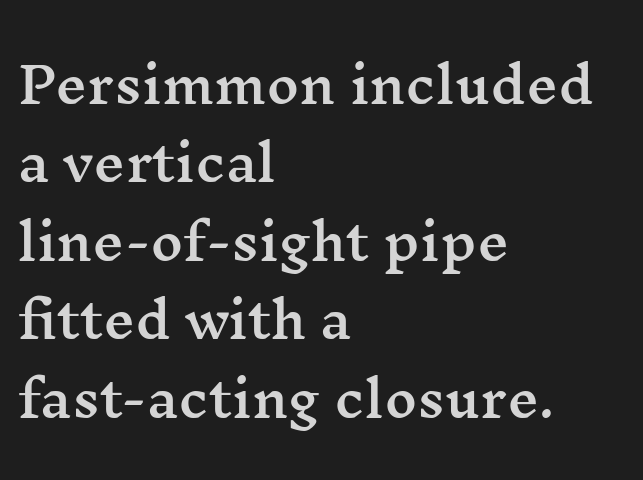
Q: Is the text italic (slanted)? A: No, it is upright.
Q: Is the typeface a serif or a sans-serif typeface? A: Serif.
Q: Is the text underlined? A: No.
Q: How is the paragraph aligned? A: Left-aligned.
Q: Is the spacing between letters normal or unusually wide? A: Normal.
Q: Is the spacing between lines tight, normal or loose? A: Normal.
Q: Width (condensed, normal, or wide)? A: Wide.
Q: Stroke contrast? A: Medium.
Q: x-height? A: Medium.
Q: Monospaced? A: No.
